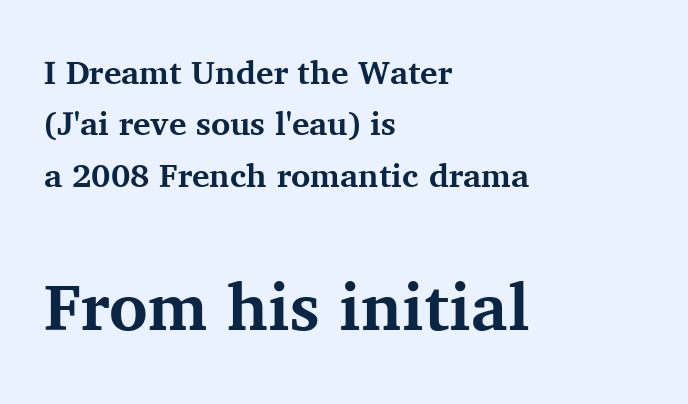
{"serif": "yes", "italic": "no", "bold": "yes", "weight": "bold", "width": "normal", "stroke_contrast": "medium", "x_height": "medium", "monospaced": "no", "underline": "no", "align": "left", "line_spacing": "normal", "line_spacing_ratio": 1.56, "letter_spacing": "normal", "letter_spacing_em": 0.0, "larger_block": "second", "size_ratio": 2.0, "glyph_px": 66}
